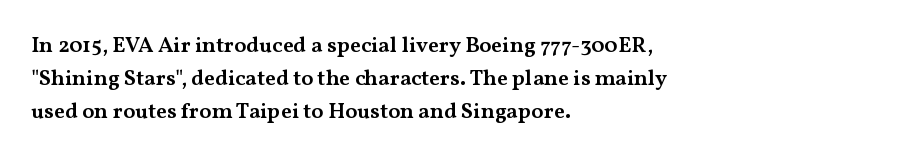
{"italic": "no", "bold": "semi", "underline": "no", "align": "left", "line_spacing": "normal", "line_spacing_ratio": 1.51, "letter_spacing": "normal", "letter_spacing_em": 0.0, "glyph_px": 22}
